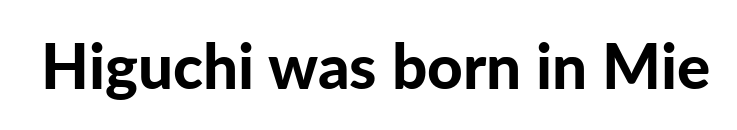
The image shows 62 px bold sans-serif type, upright; set normal letter spacing, not underlined; low stroke contrast and a medium x-height.
